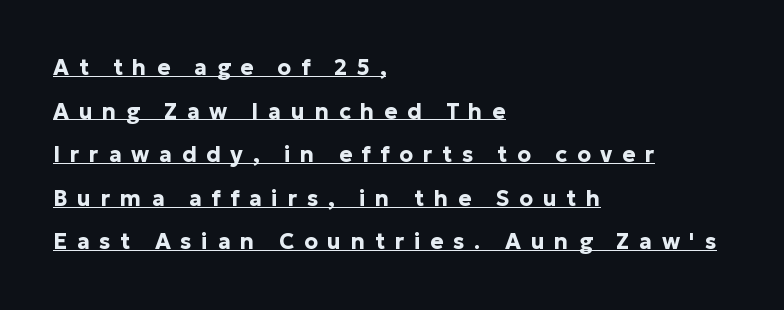
The image shows 22 px bold type, upright; set left-aligned, loose line spacing (1.98x), unusually wide letter spacing (+0.44 em), underlined.
